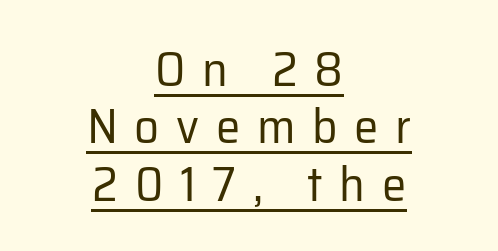
The image shows 49 px regular-weight sans-serif type, upright; set centered, line spacing 1.17x, unusually wide letter spacing (+0.34 em), underlined; low stroke contrast and a medium x-height.
